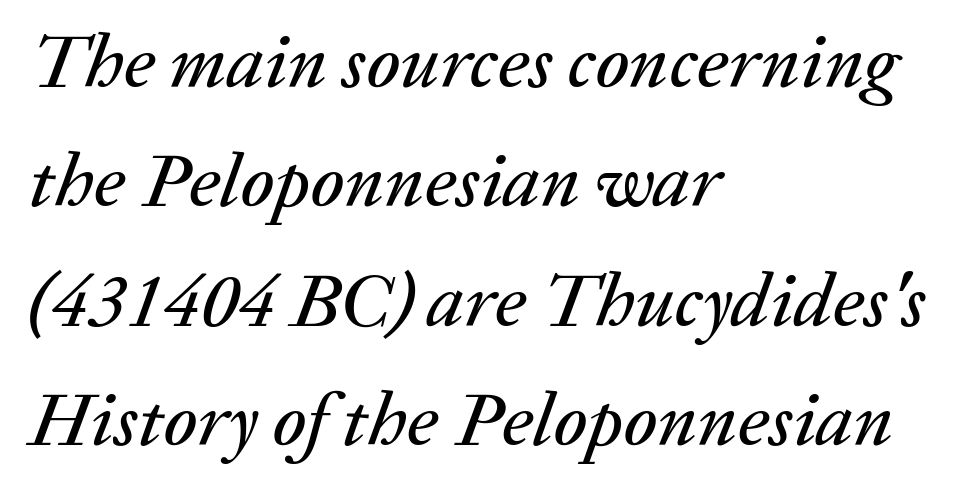
A typesetter would call this proportional, since set widths differ per character. This rendering leaves character spacing at its baseline value. The foot of each line stays bare and open. In terms of posture, this sample is oblique. Caption: multi-line text, flush left, ragged right. Horizontal bands of white between lines are of average thickness.
